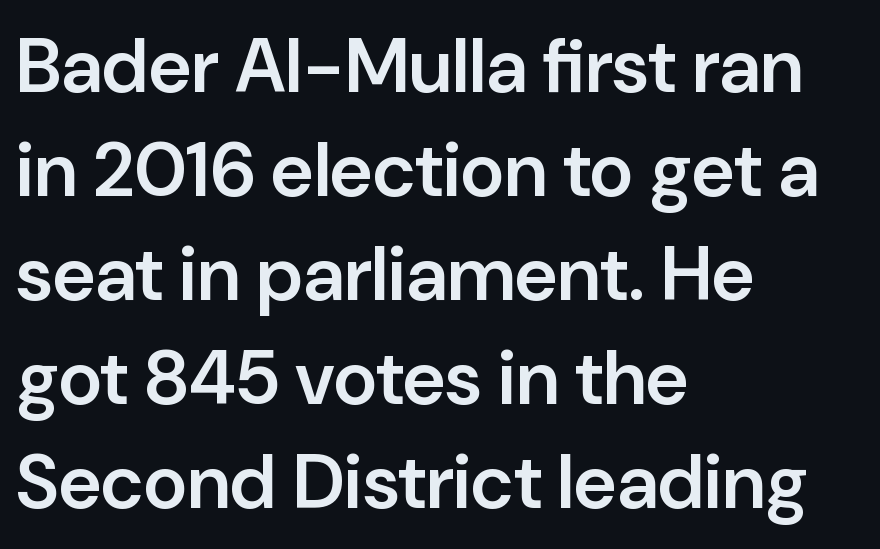
{"serif": "no", "italic": "no", "bold": "semi", "weight": "semibold", "width": "normal", "stroke_contrast": "low", "x_height": "medium", "monospaced": "no", "underline": "no", "align": "left", "line_spacing": "normal", "line_spacing_ratio": 1.37, "letter_spacing": "normal", "letter_spacing_em": 0.0, "glyph_px": 76}
